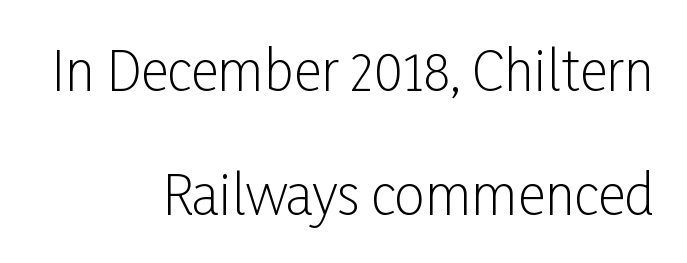
Each word holds together tightly as a unit, with standard inter-letter gaps. The passage shown is typed in a proportional face where columns would drift. No chunkiness to these letters — they're not bold. This block would shrink considerably if given ordinary leading; it's expanded now.
